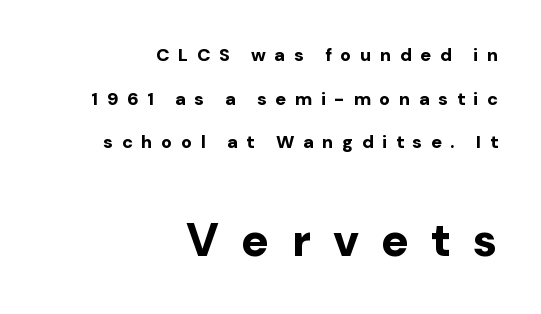
The image shows 46 px bold sans-serif type, upright; set right-aligned, loose line spacing (2.42x), unusually wide letter spacing (+0.48 em), not underlined; the second (bottom) block is 2.56x larger; low stroke contrast and a medium x-height.
